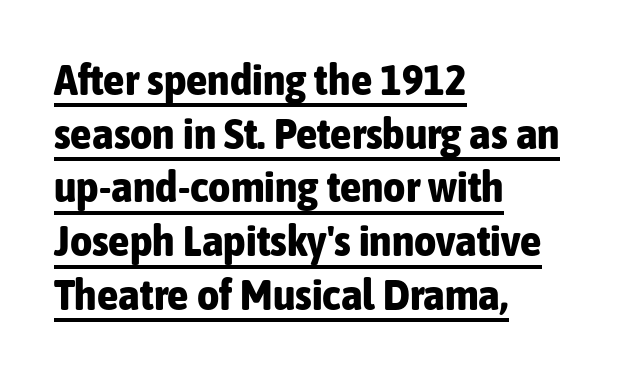
The image shows 43 px bold, condensed sans-serif type, upright; set left-aligned, normal line spacing (1.25x), normal letter spacing, underlined; low stroke contrast and a medium x-height.
